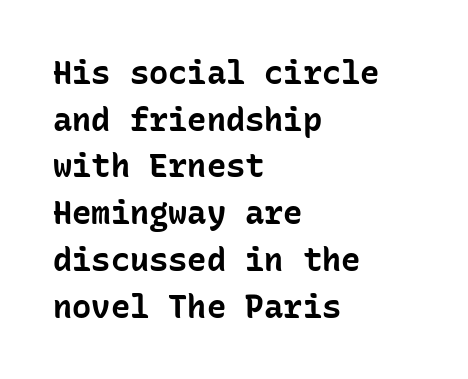
Q: Is the text bold? A: Yes.
Q: Is the text italic (slanted)? A: No, it is upright.
Q: Is the typeface a serif or a sans-serif typeface? A: Sans-serif.
Q: Is the text underlined? A: No.
Q: How is the paragraph aligned? A: Left-aligned.
Q: Is the spacing between letters normal or unusually wide? A: Normal.
Q: Is the spacing between lines tight, normal or loose? A: Normal.
Q: Width (condensed, normal, or wide)? A: Normal.
Q: Stroke contrast? A: Low.
Q: x-height? A: Medium.
Q: Monospaced? A: Yes.
